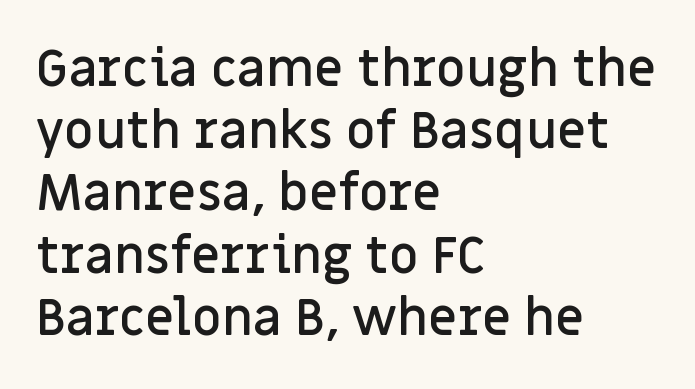
The image shows 51 px semibold sans-serif type, upright; set left-aligned, line spacing 1.22x, normal letter spacing, not underlined; low stroke contrast and a large x-height.
